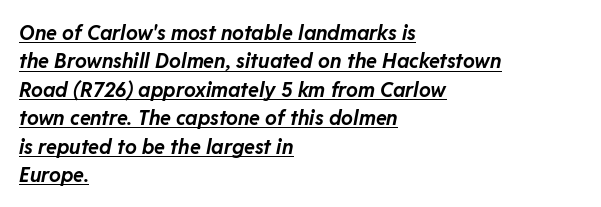
The image shows 20 px bold type, italic (leaning right); set left-aligned, normal line spacing (1.42x), normal letter spacing, underlined.
